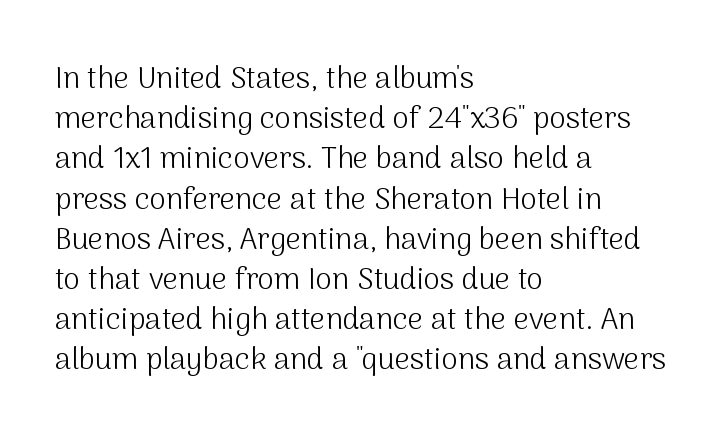
Does the type have serifs? No, each stem ends abruptly. Is there much room between lines? A standard amount, neither cramped nor airy. All the whitespace from short lines collects on the right. The strokes carry an ordinary text weight at most. The rendering uses natural spacing where letterforms have individual widths. The baseline area is clear.
